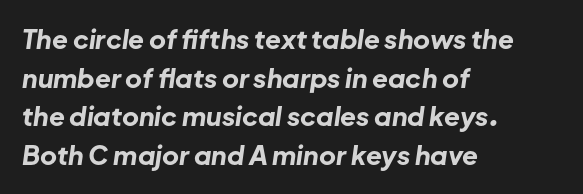
The image shows 26 px bold type, italic (leaning right); set left-aligned, normal line spacing (1.49x), normal letter spacing, not underlined.
